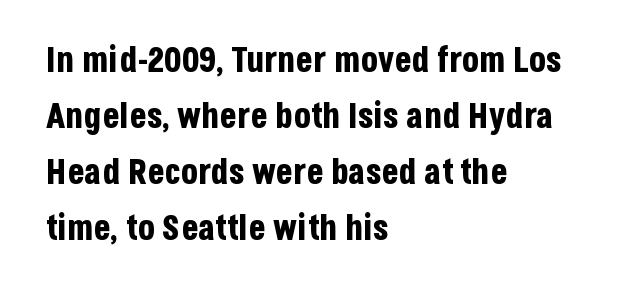
Q: Is the text bold? A: Yes.
Q: Is the text italic (slanted)? A: No, it is upright.
Q: Is the typeface a serif or a sans-serif typeface? A: Sans-serif.
Q: Is the text underlined? A: No.
Q: How is the paragraph aligned? A: Left-aligned.
Q: Is the spacing between letters normal or unusually wide? A: Normal.
Q: Is the spacing between lines tight, normal or loose? A: Normal.
Q: Width (condensed, normal, or wide)? A: Condensed.
Q: Stroke contrast? A: Low.
Q: x-height? A: Large.
Q: Monospaced? A: No.
